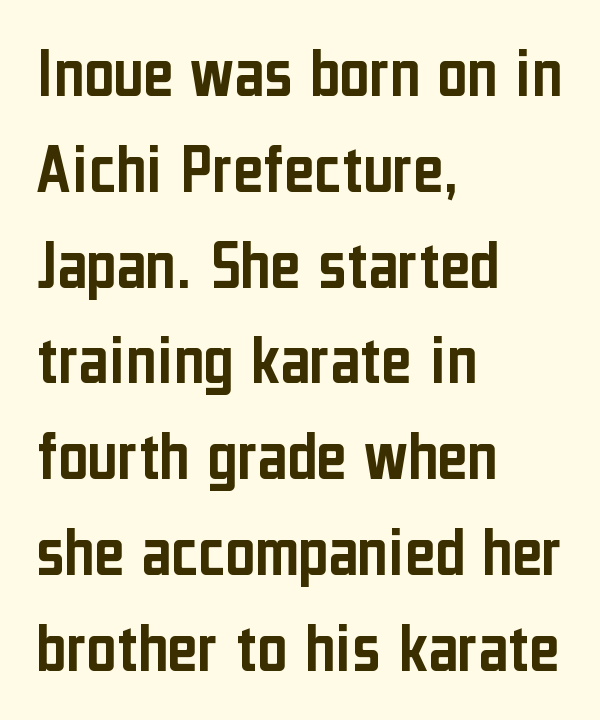
{"serif": "no", "italic": "no", "width": "condensed", "stroke_contrast": "low", "x_height": "medium", "monospaced": "no", "underline": "no", "align": "left", "line_spacing": "normal", "line_spacing_ratio": 1.33, "letter_spacing": "normal", "letter_spacing_em": 0.0, "glyph_px": 72}
